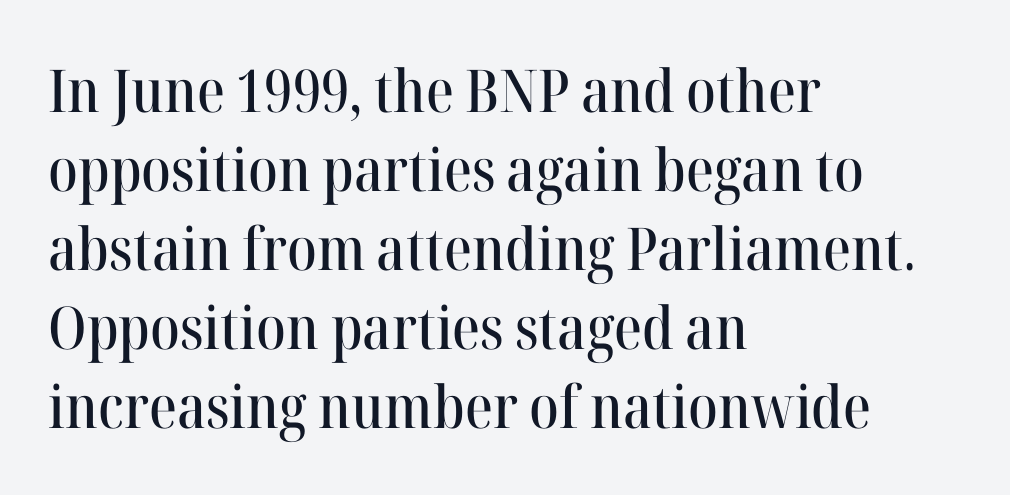
{"serif": "yes", "italic": "no", "width": "normal", "stroke_contrast": "high", "x_height": "medium", "monospaced": "no", "underline": "no", "align": "left", "line_spacing": "normal", "line_spacing_ratio": 1.34, "letter_spacing": "normal", "letter_spacing_em": 0.0, "glyph_px": 59}
